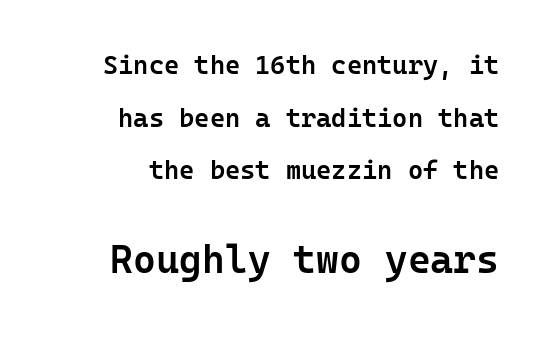
{"serif": "no", "italic": "no", "bold": "semi", "weight": "semibold", "width": "normal", "stroke_contrast": "low", "x_height": "medium", "monospaced": "yes", "underline": "no", "line_spacing": "loose", "line_spacing_ratio": 2.02, "letter_spacing": "normal", "letter_spacing_em": 0.0, "larger_block": "second", "size_ratio": 1.5, "glyph_px": 39}
